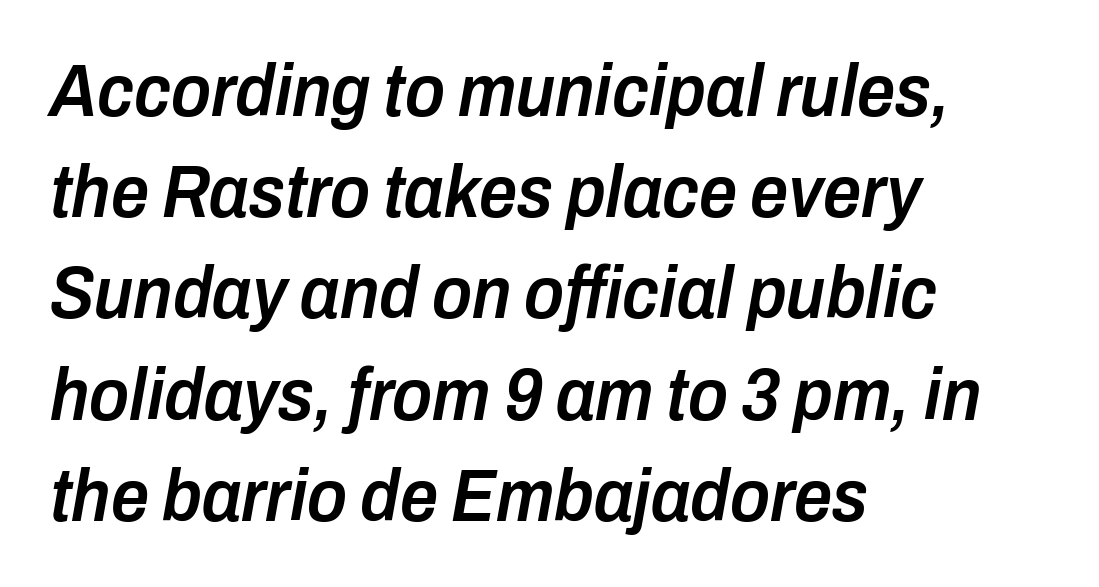
Each glyph is drawn with semibold strokes, heavier than normal yet not fully bold. Leading matches the norm, producing a regular column. The lines in this sample share a left origin and differ only in where they stop. Characters follow at the spacing the type designer built in. Do the characters align in a grid? No, the font is proportional. Observe the lean: these are italic letterforms.
